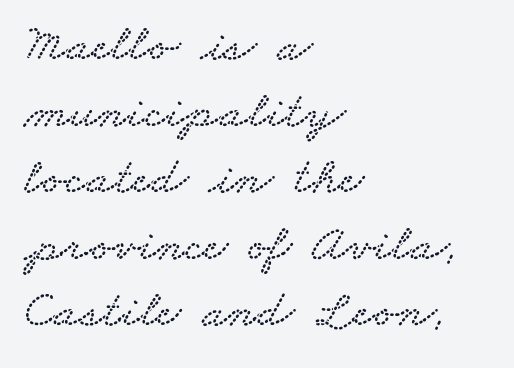
The rendering anchors every line to the left-hand side. This sample has the flowing, uneven cadence of proportional lettering. Horizontal bands of white between lines are of average thickness. Is this a sans? No — the strokes have serifs. Honestly, the letter spacing is just normal — you wouldn't notice it. Bare-footed words on every line.
